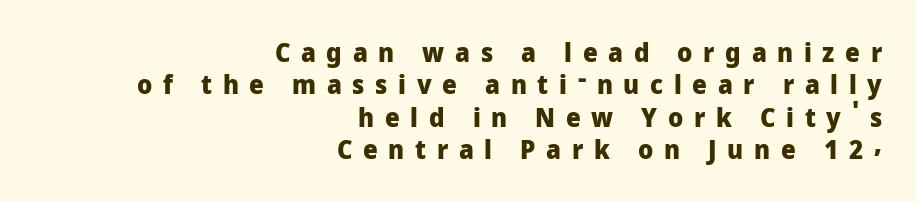
Emphasis by weight is at full strength: bold. Upright lettering throughout. The leading is moderate, giving the passage an even texture. There is plenty of visible air inserted between adjacent glyphs. Each line ends at the same right margin while the left side varies. Rule under the text: the space is simply empty.
